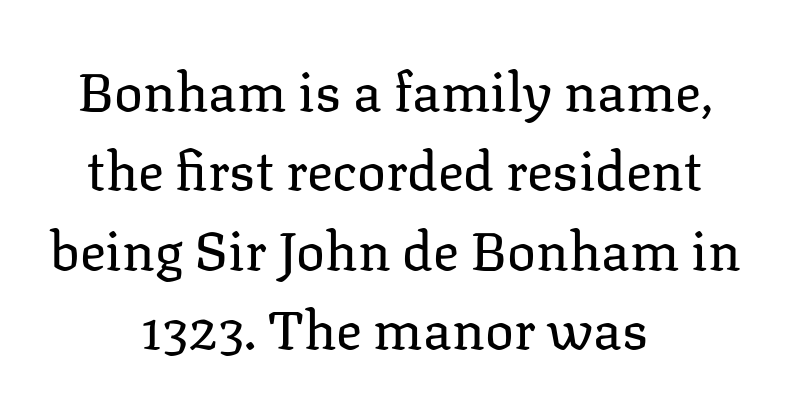
{"serif": "yes", "italic": "no", "bold": "no", "weight": "regular", "width": "normal", "stroke_contrast": "low", "x_height": "medium", "monospaced": "no", "underline": "no", "align": "center", "line_spacing": "normal", "line_spacing_ratio": 1.47, "letter_spacing": "normal", "letter_spacing_em": 0.0, "glyph_px": 54}
